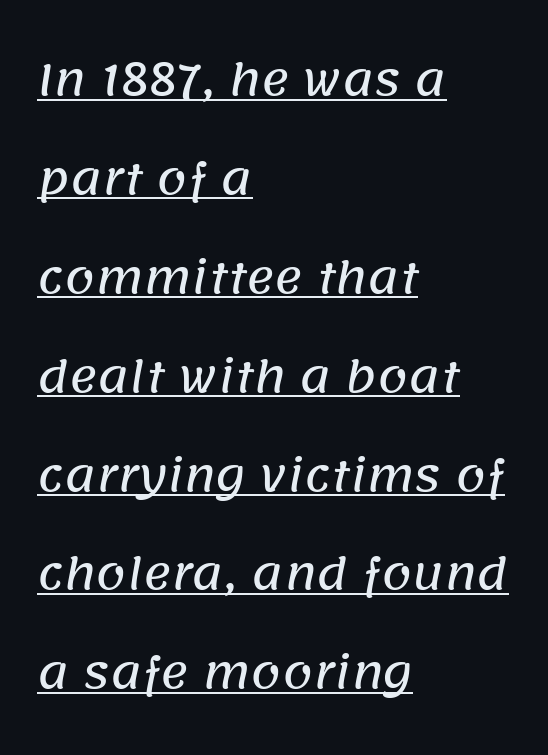
The image shows 43 px sans-serif type; set left-aligned, loose line spacing (2.3x), normal letter spacing, underlined; low stroke contrast and a large x-height.
